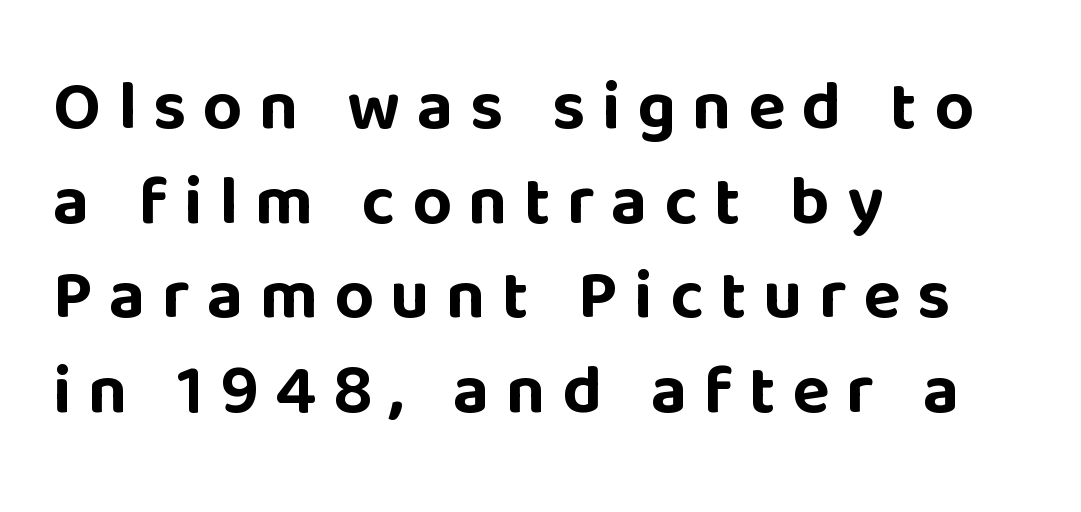
Q: Is the text bold? A: Yes.
Q: Is the text italic (slanted)? A: No, it is upright.
Q: Is the typeface a serif or a sans-serif typeface? A: Sans-serif.
Q: Is the text underlined? A: No.
Q: How is the paragraph aligned? A: Left-aligned.
Q: Is the spacing between letters normal or unusually wide? A: Unusually wide.
Q: Is the spacing between lines tight, normal or loose? A: Normal.
Q: Width (condensed, normal, or wide)? A: Normal.
Q: Stroke contrast? A: Low.
Q: x-height? A: Large.
Q: Monospaced? A: No.
